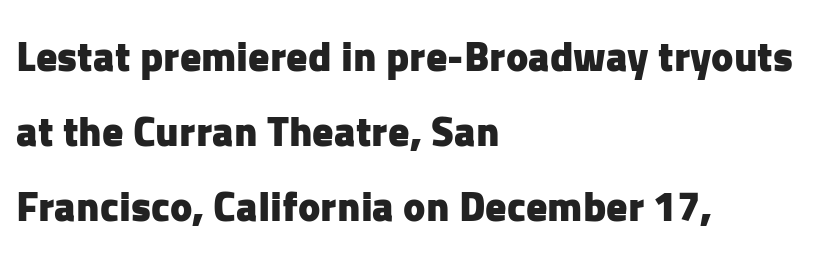
Stroke thickness is high; the sample reads as a true bold. The font family rendered here belongs to the sans-serif group. Proportional: the letters do not fall into vertical columns. Tall strokes in this sample are plumb rather than angled. Students, note that the glyphs here touch the page at normal intervals. In CSS terms this would be text-align: left.
